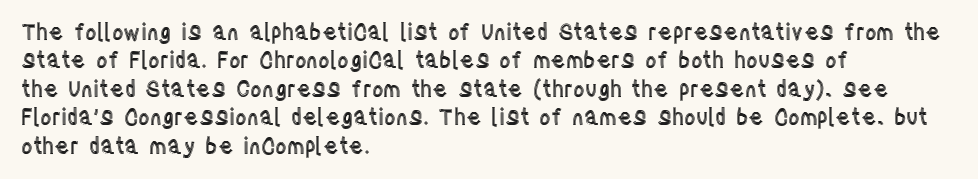
The image shows 22 px text type, upright; set left-aligned, normal line spacing (1.29x), normal letter spacing, not underlined.
